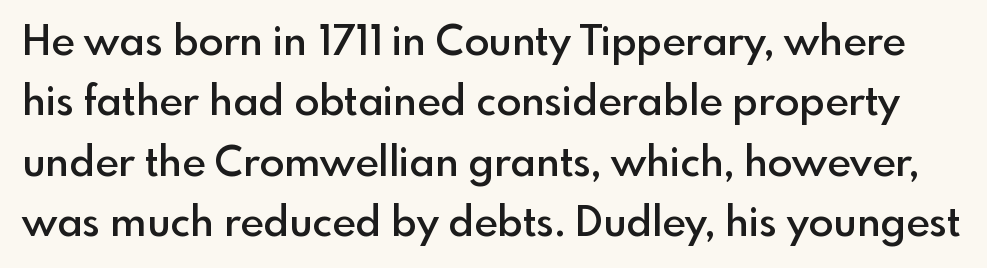
There is no visible air inserted between adjacent glyphs. Stroke thickness is moderately raised; the sample reads as semibold. The face used here is proportionally spaced, like ordinary book or web type. Honestly, there is no underline to notice here at all. When letters stand straight like this, we call the style roman or upright.
